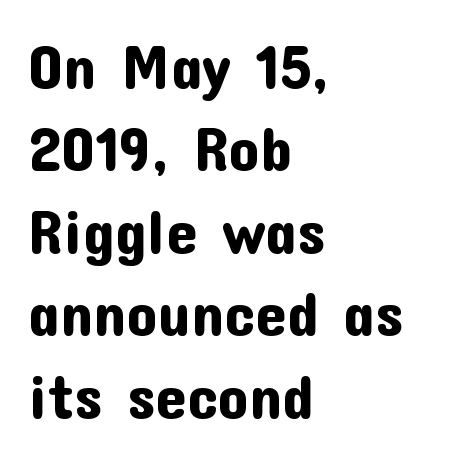
{"serif": "no", "italic": "no", "width": "normal", "stroke_contrast": "low", "x_height": "medium", "monospaced": "no", "underline": "no", "align": "left", "line_spacing": "normal", "line_spacing_ratio": 1.33, "letter_spacing": "normal", "letter_spacing_em": 0.0, "glyph_px": 62}
